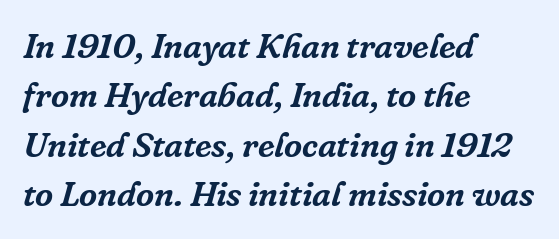
The image shows 35 px serif type, italic (leaning right); set left-aligned, normal line spacing (1.41x), normal letter spacing, not underlined; low stroke contrast and a medium x-height.
